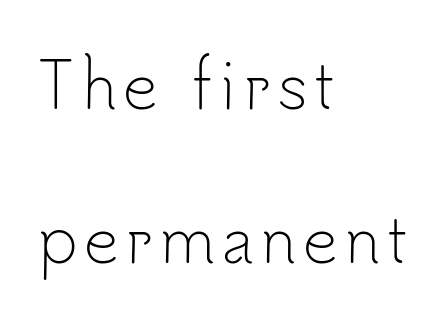
{"serif": "no", "italic": "no", "bold": "no", "weight": "light", "width": "normal", "stroke_contrast": "low", "x_height": "small", "monospaced": "no", "underline": "no", "align": "left", "line_spacing": "loose", "line_spacing_ratio": 2.49, "glyph_px": 62}
